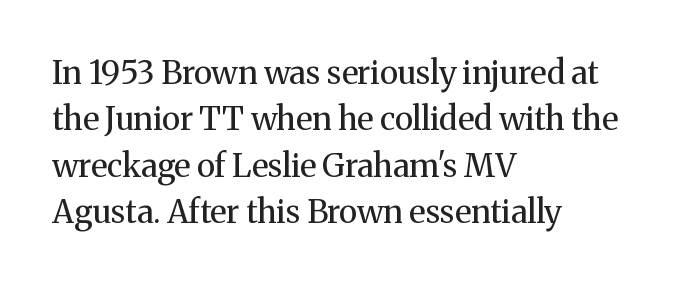
{"serif": "yes", "italic": "no", "bold": "no", "weight": "regular", "width": "normal", "stroke_contrast": "medium", "x_height": "medium", "monospaced": "no", "underline": "no", "align": "left", "line_spacing": "normal", "line_spacing_ratio": 1.45, "letter_spacing": "normal", "letter_spacing_em": 0.0, "glyph_px": 32}
